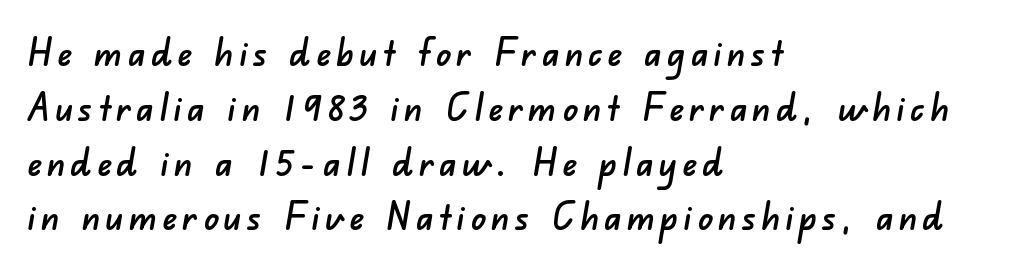
Q: Is the typeface a serif or a sans-serif typeface? A: Sans-serif.
Q: Is the text underlined? A: No.
Q: How is the paragraph aligned? A: Left-aligned.
Q: Is the spacing between lines tight, normal or loose? A: Normal.
Q: Width (condensed, normal, or wide)? A: Normal.
Q: Stroke contrast? A: Low.
Q: x-height? A: Small.
Q: Monospaced? A: No.
